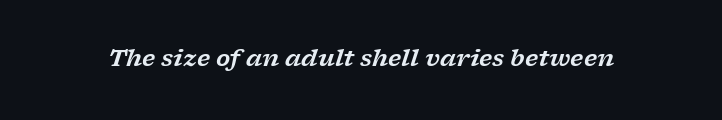
A typesetter would call this zero additional tracking. Quick note: italic. Words float on clear page, feet unadorned.
